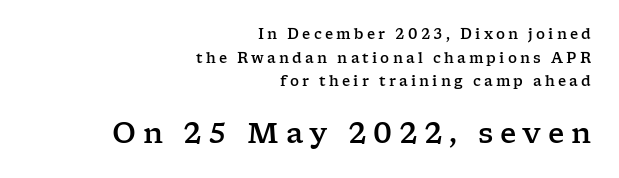
These lines are rendered in a variable-pitch font. A clean baseline with only descenders dipping below it. Two sizes are in play, and the larger belongs to the second block. The face used here is seriffed, in the tradition of book romans. The rendering inserts visible extra space after every character. Whoever set this chose a conventional vertical rhythm.
